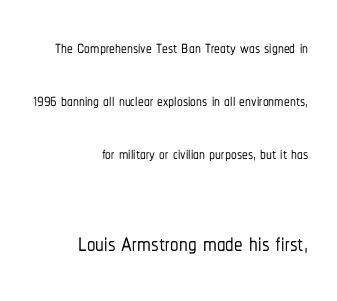
Q: Is the text italic (slanted)? A: No, it is upright.
Q: Is the typeface a serif or a sans-serif typeface? A: Sans-serif.
Q: Is the text underlined? A: No.
Q: How is the paragraph aligned? A: Right-aligned.
Q: Is the spacing between letters normal or unusually wide? A: Normal.
Q: Is the spacing between lines tight, normal or loose? A: Loose.
Q: Which block of text is set in a larger size, the first (top) or the second (bottom)? A: The second (bottom) one.
Q: Width (condensed, normal, or wide)? A: Condensed.
Q: Stroke contrast? A: Low.
Q: x-height? A: Medium.
Q: Monospaced? A: No.
